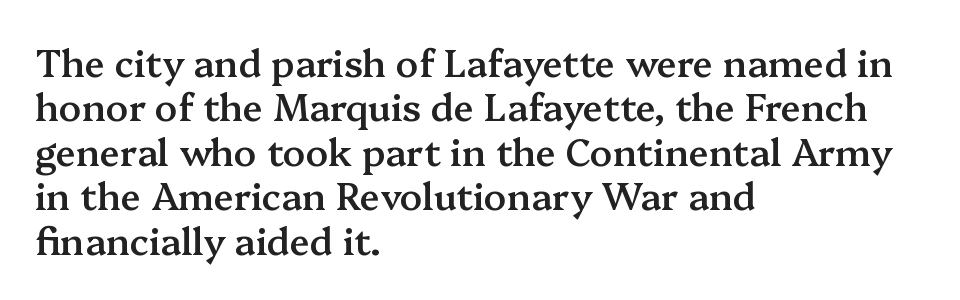
The image shows 37 px semibold serif type, upright; set left-aligned, line spacing 1.2x, normal letter spacing, not underlined; medium stroke contrast and a medium x-height.
